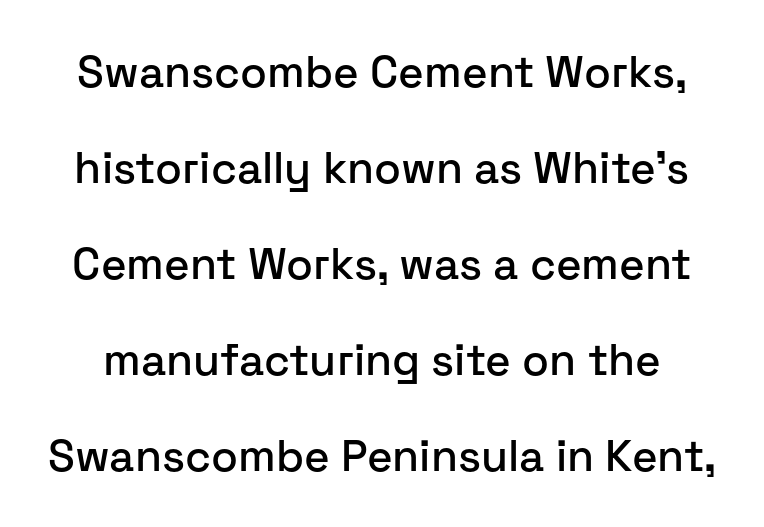
When letters stand straight like this, we call the style roman or upright. The rendering uses a large line-height, opening up the rows. The face used here is a sans, in the tradition of grotesques and geometrics. Think of a printed novel: that variable character pitch is what you see here.
